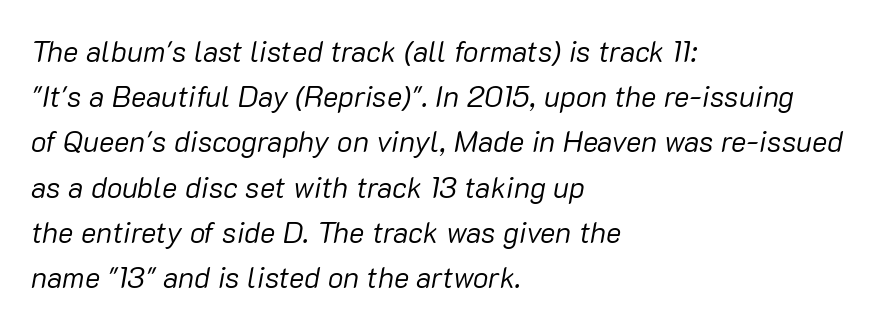
Q: Is the text bold? A: No.
Q: Is the text italic (slanted)? A: Yes, it leans right by about 10 degrees.
Q: Is the text underlined? A: No.
Q: How is the paragraph aligned? A: Left-aligned.
Q: Is the spacing between letters normal or unusually wide? A: Normal.
Q: Is the spacing between lines tight, normal or loose? A: Normal.
Q: Width (condensed, normal, or wide)? A: Normal.
Q: Stroke contrast? A: Low.
Q: x-height? A: Medium.
Q: Monospaced? A: No.
